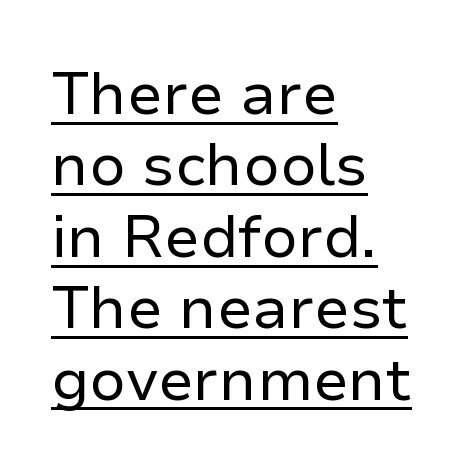
Q: Is the text bold? A: No.
Q: Is the text italic (slanted)? A: No, it is upright.
Q: Is the typeface a serif or a sans-serif typeface? A: Sans-serif.
Q: Is the text underlined? A: Yes.
Q: How is the paragraph aligned? A: Left-aligned.
Q: Is the spacing between letters normal or unusually wide? A: Normal.
Q: Width (condensed, normal, or wide)? A: Normal.
Q: Stroke contrast? A: Low.
Q: x-height? A: Medium.
Q: Monospaced? A: No.
